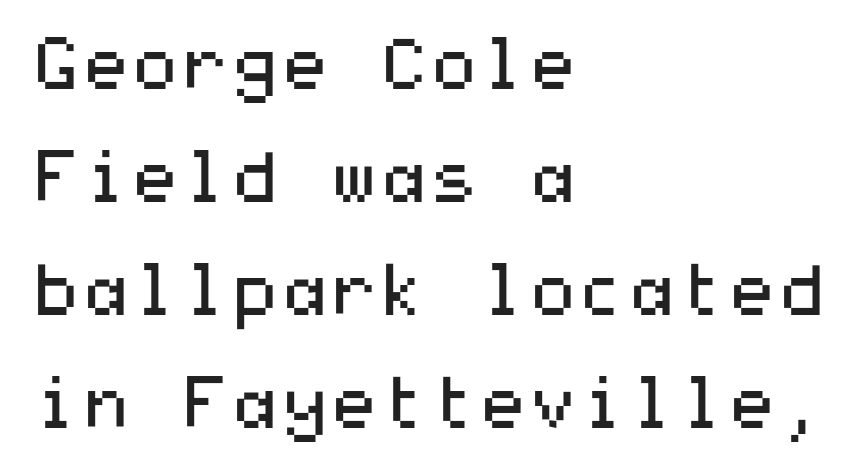
Is the block centered? No — it sits flush against the left margin. This is the regular roman posture of the typeface. Nobody drew a line under any word here. Each new line begins a customary step beneath the previous one. Stem width sits at or under what a default text font uses.
